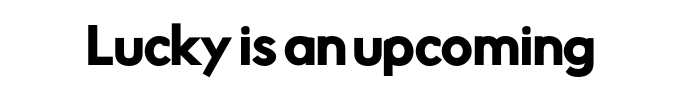
Inter-character spacing is left at the font's built-in metrics. The typography opts for an upright posture over an oblique one. Underline: absent. What kind of face is this? One without serifs — a sans. You could not count columns in this text — the font is proportionally spaced.
